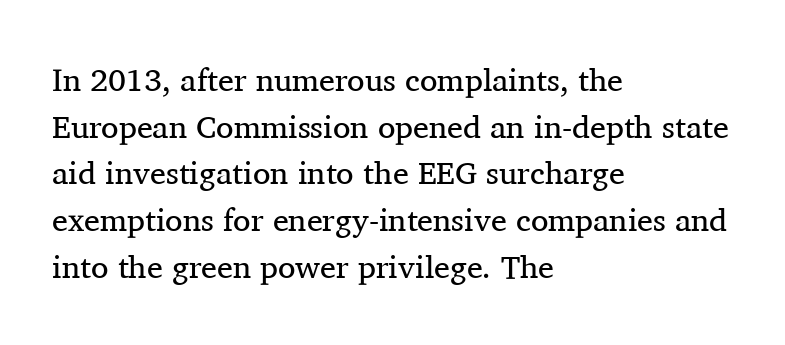
{"serif": "yes", "italic": "no", "bold": "no", "weight": "regular", "width": "normal", "stroke_contrast": "medium", "x_height": "medium", "monospaced": "no", "underline": "no", "align": "left", "line_spacing": "normal", "line_spacing_ratio": 1.46, "letter_spacing": "normal", "letter_spacing_em": 0.0, "glyph_px": 32}
